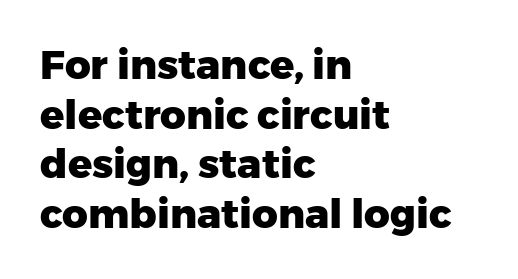
The image shows 40 px heavy sans-serif type, upright; set left-aligned, line spacing 1.24x, normal letter spacing, not underlined; low stroke contrast and a medium x-height.
